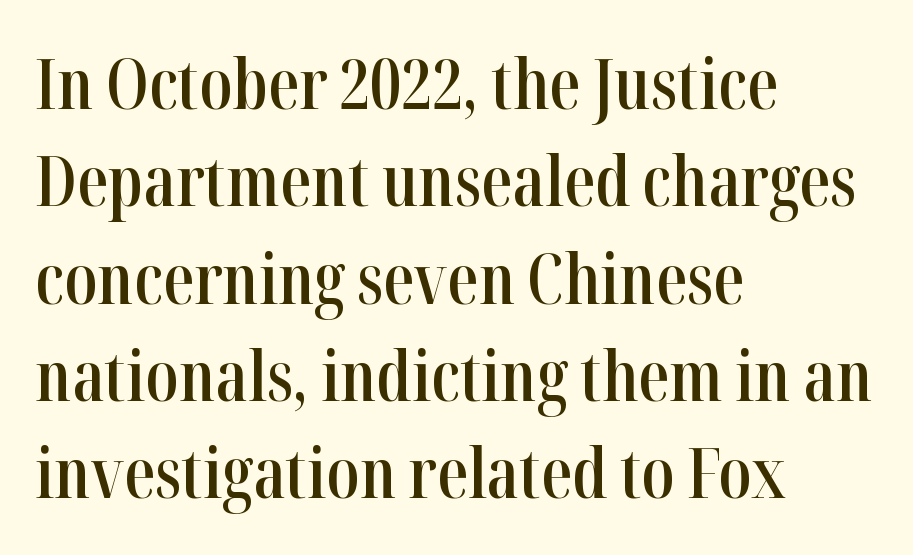
The image shows 69 px semibold, condensed serif type, upright; set left-aligned, normal line spacing (1.41x), normal letter spacing, not underlined; high stroke contrast and a medium x-height.
